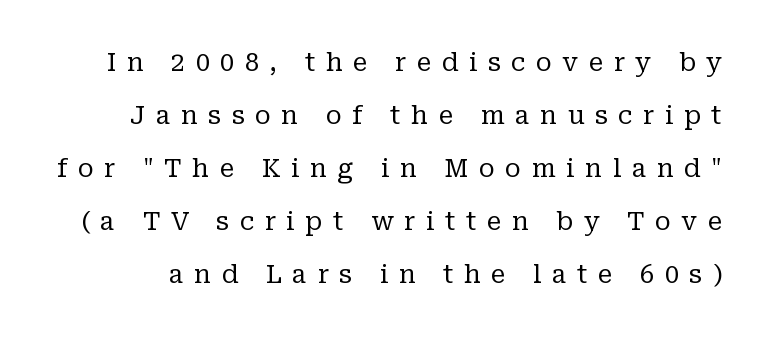
The letters are spread apart with noticeably loose tracking. Think standard paragraph weight, or any step lighter than that. The words here are not underlined. You could fit nearly another row in the gap between these rows. Upright lettering throughout.
